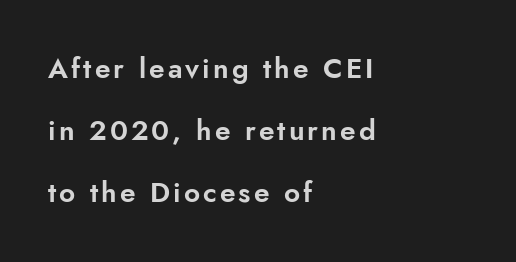
{"serif": "no", "italic": "no", "width": "normal", "stroke_contrast": "low", "x_height": "small", "monospaced": "no", "underline": "no", "align": "left", "line_spacing": "loose", "line_spacing_ratio": 2.22, "glyph_px": 28}
